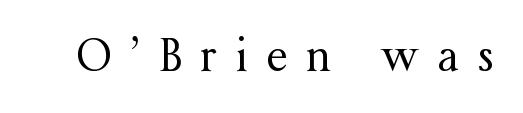
The image shows 44 px regular-weight serif type, upright; set unusually wide letter spacing (+0.42 em), not underlined; medium stroke contrast and a medium x-height.
